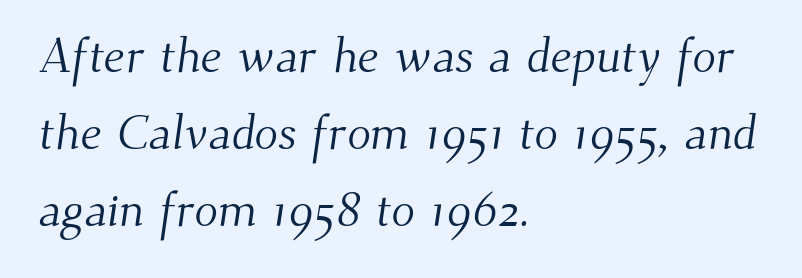
The image shows 49 px light serif type; set left-aligned, normal line spacing (1.57x), normal letter spacing, not underlined; medium stroke contrast and a small x-height.
